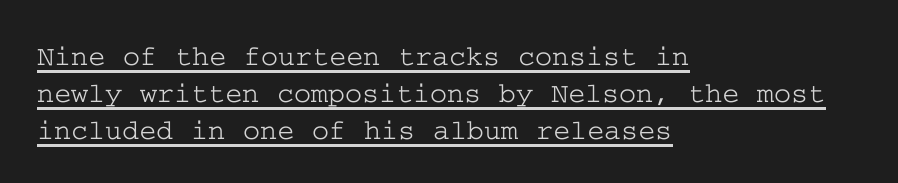
The image shows 29 px wide serif type, upright; set left-aligned, normal line spacing (1.27x), normal letter spacing, underlined; low stroke contrast and a medium x-height.
